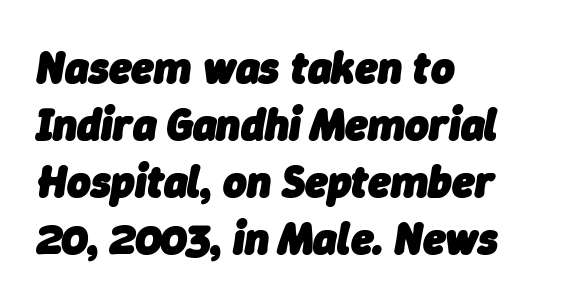
Q: Is the text bold? A: Yes.
Q: Is the text italic (slanted)? A: Yes, it leans right by about 9 degrees.
Q: Is the text underlined? A: No.
Q: How is the paragraph aligned? A: Left-aligned.
Q: Is the spacing between letters normal or unusually wide? A: Normal.
Q: Is the spacing between lines tight, normal or loose? A: Normal.
Q: Width (condensed, normal, or wide)? A: Normal.
Q: Stroke contrast? A: Low.
Q: x-height? A: Medium.
Q: Monospaced? A: No.
